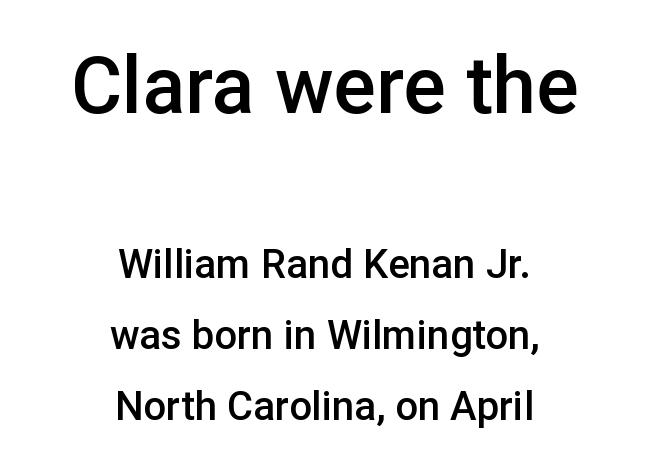
The image shows 79 px semibold sans-serif type, upright; set centered, line spacing 1.78x, normal letter spacing, not underlined; the first (top) block is 1.98x larger; low stroke contrast and a medium x-height.
